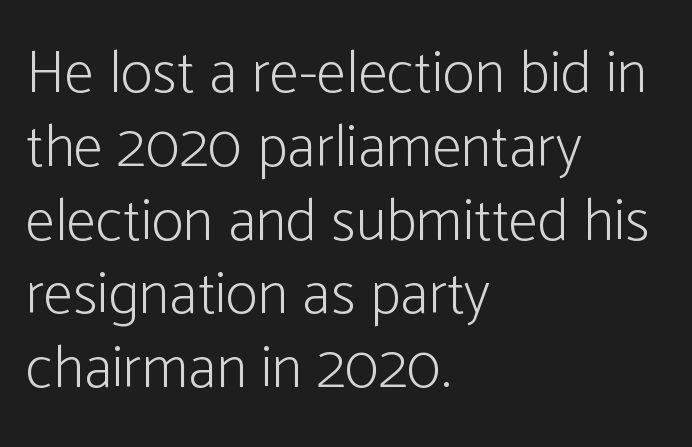
{"serif": "no", "italic": "no", "bold": "no", "weight": "light", "width": "condensed", "stroke_contrast": "low", "x_height": "medium", "monospaced": "no", "underline": "no", "align": "left", "line_spacing_ratio": 1.23, "letter_spacing": "normal", "letter_spacing_em": 0.0, "glyph_px": 60}
